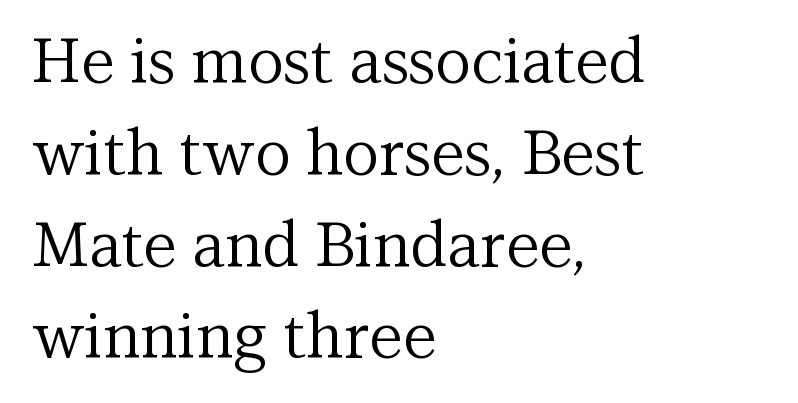
Proportional: the letters do not fall into vertical columns. Font category for this specimen: serif. No letter is thick-stroked: the sample isn't bold. The rendering anchors every line to the left-hand side. A typesetter would mark this as roman, not italic.
